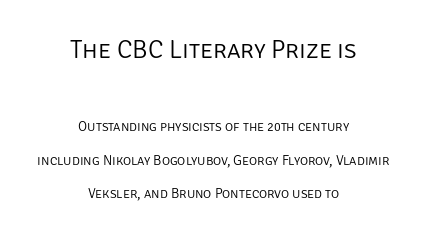
{"italic": "no", "bold": "no", "underline": "no", "align": "center", "line_spacing": "loose", "line_spacing_ratio": 2.42, "letter_spacing": "normal", "letter_spacing_em": 0.0, "larger_block": "first", "size_ratio": 1.86, "glyph_px": 26}
